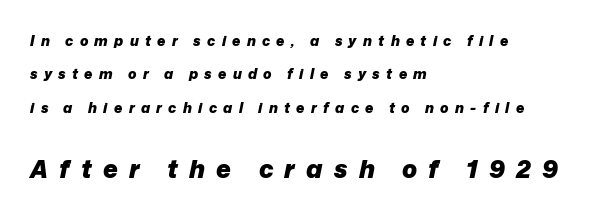
The gap between lines stays unmarked. Honestly, the letter spacing is so wide it's the main thing you notice. What's the leading like? Stretched, with rows far apart. Each line starts at the same left margin while the right side varies. Is the lower block the larger one? Yes — the lower block carries the bigger type. The passage shown is emphatically bold.
